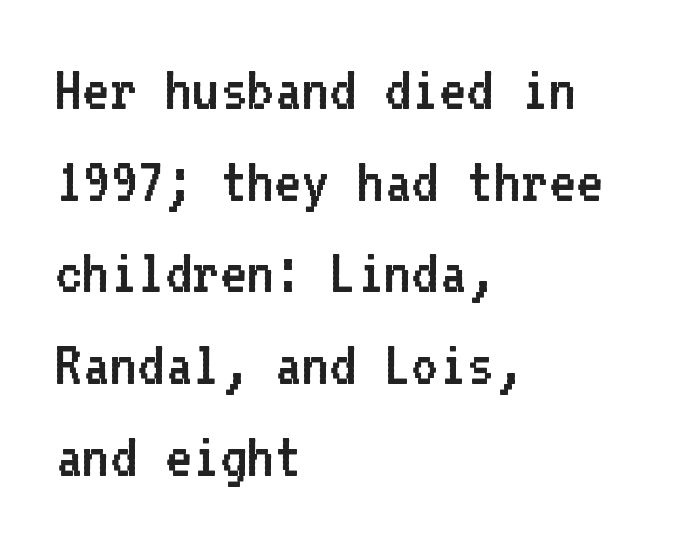
{"serif": "no", "italic": "no", "bold": "no", "weight": "regular", "width": "normal", "stroke_contrast": "low", "x_height": "medium", "monospaced": "yes", "underline": "no", "align": "left", "line_spacing": "normal", "line_spacing_ratio": 1.39, "letter_spacing": "normal", "letter_spacing_em": 0.0, "glyph_px": 66}
